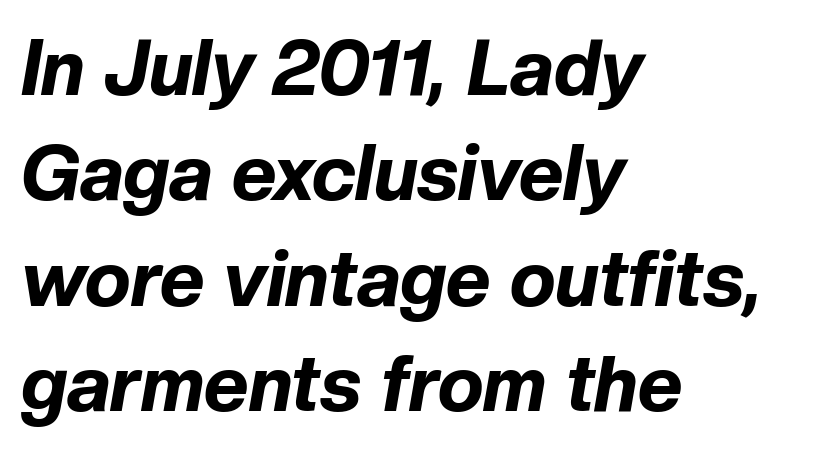
The image shows 77 px bold type, italic (leaning right); set left-aligned, normal line spacing (1.37x), normal letter spacing, not underlined; low stroke contrast and a medium x-height.
